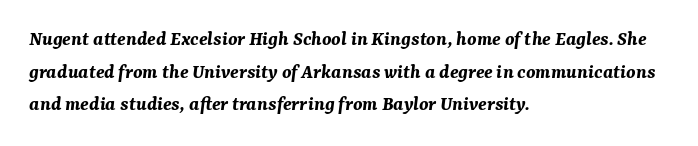
Q: Is the text bold? A: Yes.
Q: Is the text italic (slanted)? A: Yes, it leans right by about 7 degrees.
Q: Is the text underlined? A: No.
Q: How is the paragraph aligned? A: Left-aligned.
Q: Is the spacing between letters normal or unusually wide? A: Normal.
Q: Is the spacing between lines tight, normal or loose? A: Normal.
